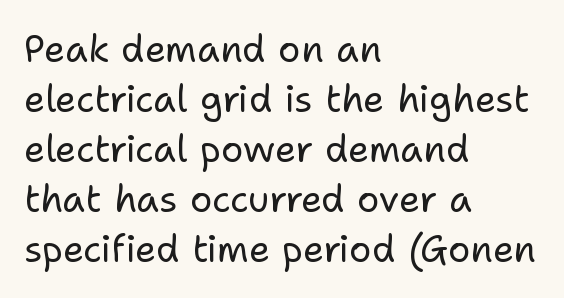
Q: Is the text bold? A: No.
Q: Is the text italic (slanted)? A: No, it is upright.
Q: Is the typeface a serif or a sans-serif typeface? A: Sans-serif.
Q: Is the text underlined? A: No.
Q: How is the paragraph aligned? A: Left-aligned.
Q: Is the spacing between letters normal or unusually wide? A: Normal.
Q: Is the spacing between lines tight, normal or loose? A: Normal.
Q: Width (condensed, normal, or wide)? A: Normal.
Q: Stroke contrast? A: Low.
Q: x-height? A: Medium.
Q: Monospaced? A: No.
